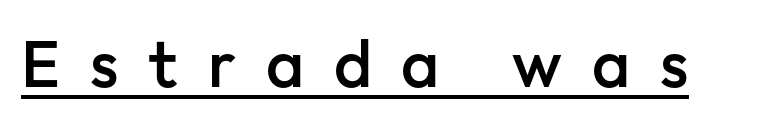
Q: Is the text bold? A: Semi-bold.
Q: Is the text italic (slanted)? A: No, it is upright.
Q: Is the typeface a serif or a sans-serif typeface? A: Sans-serif.
Q: Is the text underlined? A: Yes.
Q: Is the spacing between letters normal or unusually wide? A: Unusually wide.
Q: Width (condensed, normal, or wide)? A: Normal.
Q: Stroke contrast? A: Low.
Q: x-height? A: Medium.
Q: Monospaced? A: No.
